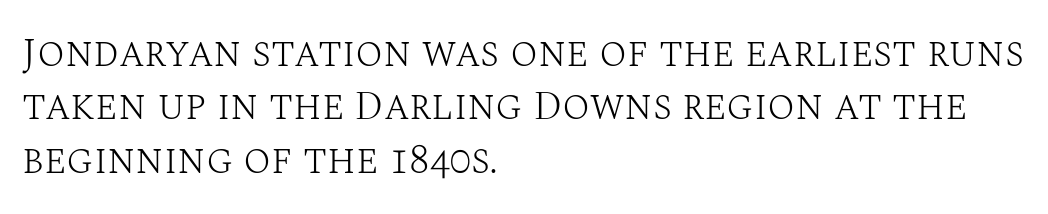
The image shows 41 px light serif type, upright; set left-aligned, normal line spacing (1.3x), normal letter spacing, not underlined; medium stroke contrast and a large x-height.
